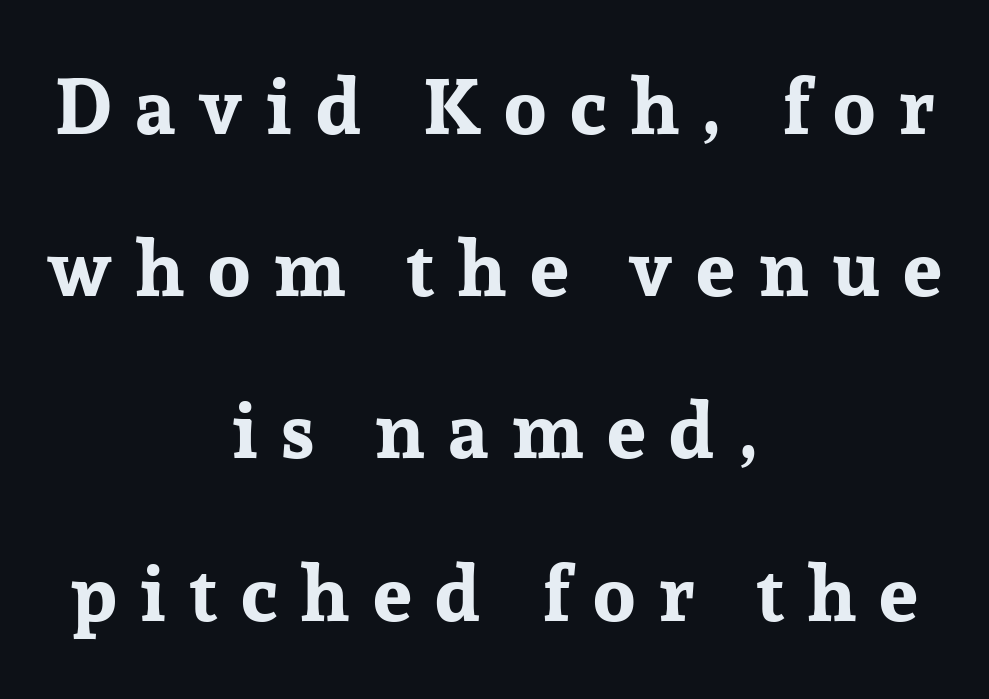
This rendering features lettering with no underline. What kind of face is this? One with serifs. Is this a fixed-width face? No — the glyphs have proportional, varying widths. A student would call this center alignment; a typographer would say set centered. Line spacing here is loose.
